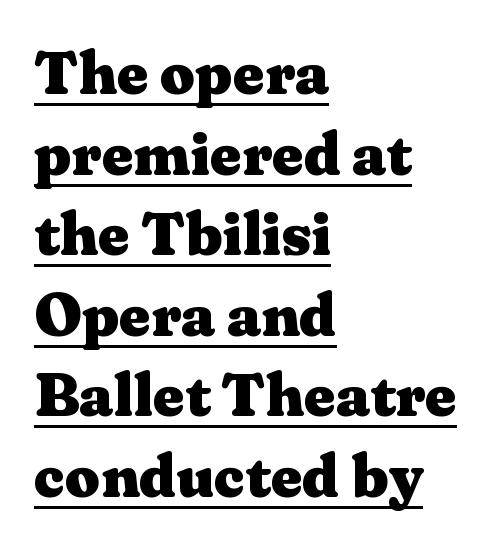
Q: Is the text bold? A: Yes.
Q: Is the text italic (slanted)? A: No, it is upright.
Q: Is the typeface a serif or a sans-serif typeface? A: Serif.
Q: Is the text underlined? A: Yes.
Q: How is the paragraph aligned? A: Left-aligned.
Q: Is the spacing between letters normal or unusually wide? A: Normal.
Q: Is the spacing between lines tight, normal or loose? A: Normal.
Q: Width (condensed, normal, or wide)? A: Wide.
Q: Stroke contrast? A: Medium.
Q: x-height? A: Medium.
Q: Monospaced? A: No.
